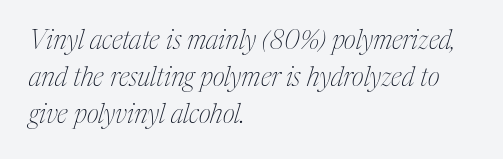
{"italic": "yes", "lean": "right", "slant_degrees": 17, "bold": "no", "underline": "no", "align": "left", "line_spacing": "normal", "line_spacing_ratio": 1.42, "letter_spacing": "normal", "letter_spacing_em": 0.0, "glyph_px": 26}
